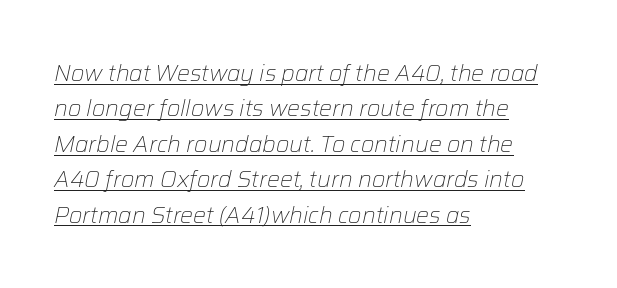
{"italic": "yes", "lean": "right", "slant_degrees": 12, "bold": "no", "underline": "yes", "align": "left", "line_spacing": "normal", "line_spacing_ratio": 1.54, "letter_spacing": "normal", "letter_spacing_em": 0.0, "glyph_px": 23}
